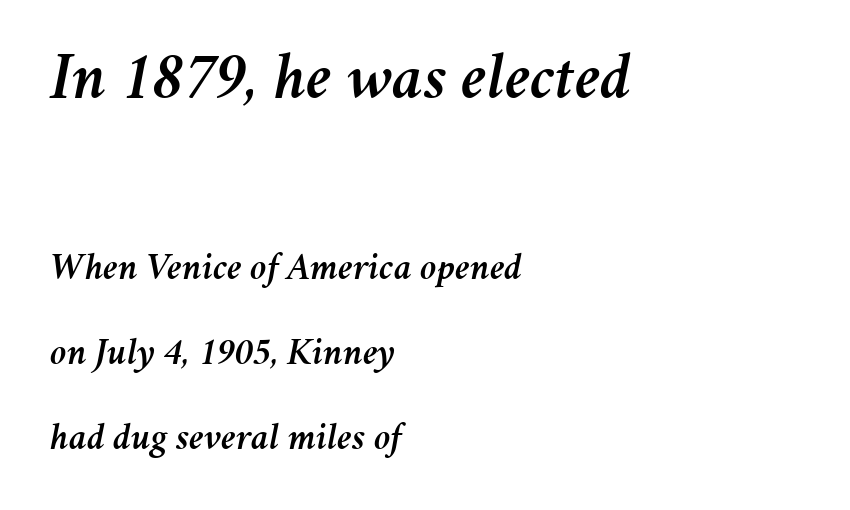
The image shows 66 px text type, italic (leaning right); set left-aligned, loose line spacing (2.24x), normal letter spacing, not underlined; the first (top) block is 1.74x larger; medium stroke contrast and a medium x-height.
